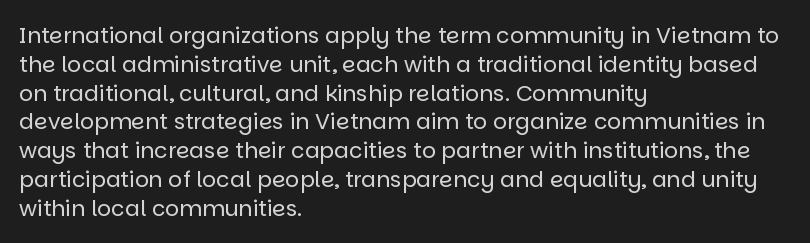
{"italic": "no", "bold": "no", "underline": "no", "align": "left", "line_spacing": "normal", "line_spacing_ratio": 1.31, "letter_spacing": "normal", "letter_spacing_em": 0.0, "glyph_px": 22}
